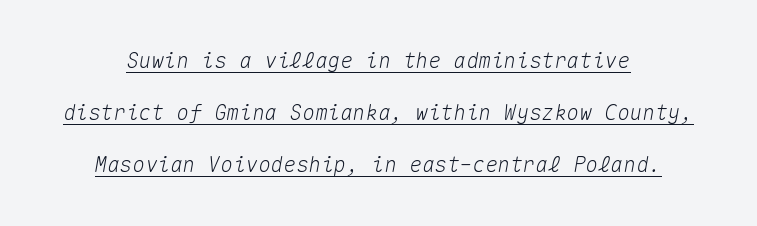
The whole block is typeset with a tilt. The tracking reads as untouched default to a designer's eye. Compared with typical paragraphs, the rows here are farther apart. The typesetter has applied underlining to the passage shown.
